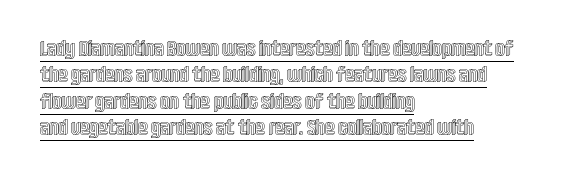
Quick note: not italic, upright. Underlined type. One-word summary of the alignment: left. Evenly set lines give the paragraph a standard silhouette. Is the letter spacing exaggerated? No — it looks like the ordinary default.
